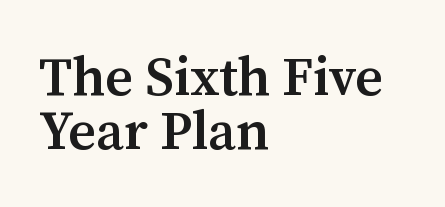
{"serif": "yes", "italic": "no", "bold": "semi", "weight": "semibold", "width": "normal", "stroke_contrast": "medium", "x_height": "medium", "monospaced": "no", "underline": "no", "align": "left", "line_spacing": "tight", "line_spacing_ratio": 1.0, "letter_spacing": "normal", "letter_spacing_em": 0.0, "glyph_px": 54}
